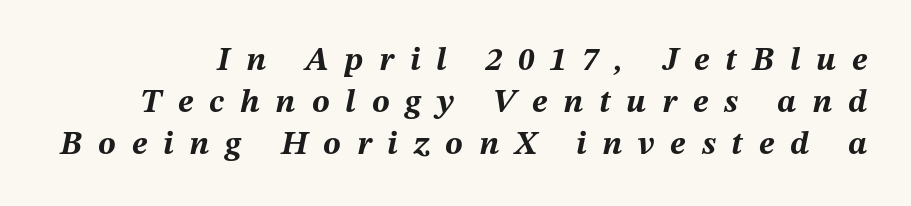
The image shows 33 px bold type, italic (leaning right); set normal line spacing (1.27x), unusually wide letter spacing (+0.48 em), not underlined; medium stroke contrast and a medium x-height.
